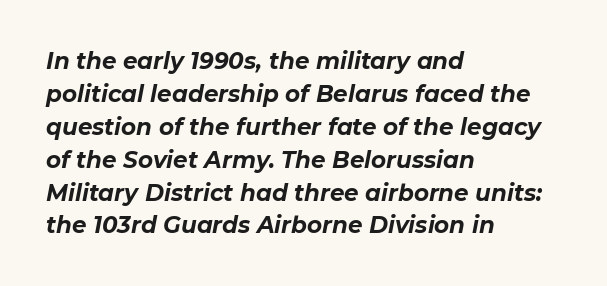
The image shows 23 px bold type, italic (leaning right); set left-aligned, normal line spacing (1.43x), normal letter spacing, not underlined.
